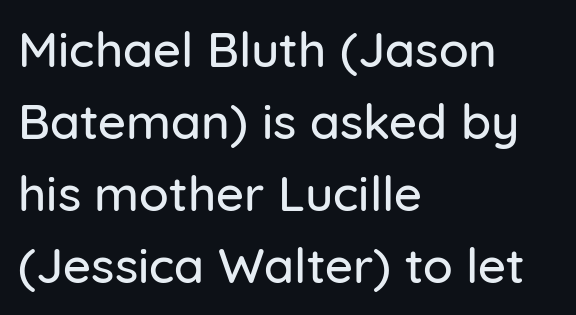
When letters stand straight like this, we call the style roman or upright. The rendering uses natural spacing where letterforms have individual widths. Short and long lines alike share a common starting point at left. The font family rendered here belongs to the sans-serif group. Here the glyphs are tracked normally, forming tight word shapes. Honestly, there is no underline to notice here at all.
